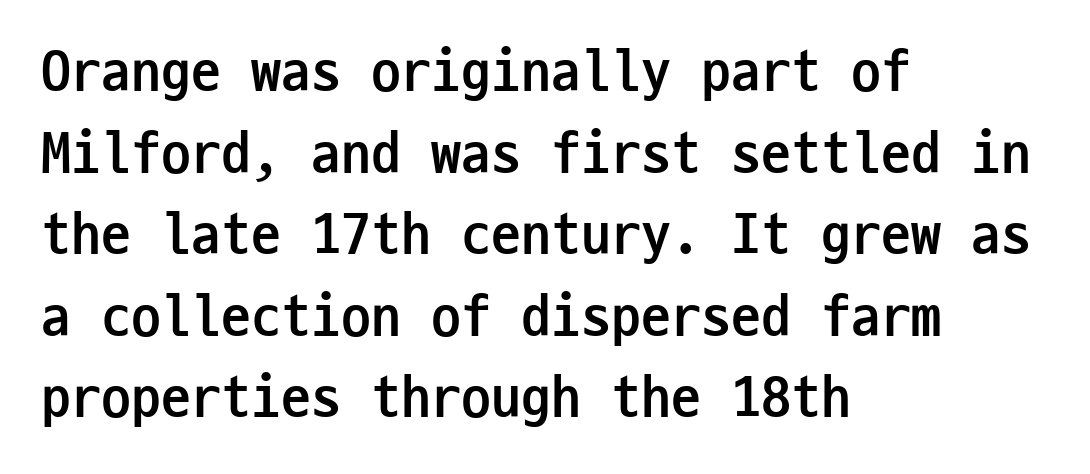
{"serif": "no", "italic": "no", "bold": "yes", "weight": "semibold", "width": "condensed", "stroke_contrast": "low", "x_height": "medium", "monospaced": "yes", "underline": "no", "align": "left", "line_spacing": "normal", "line_spacing_ratio": 1.36, "letter_spacing": "normal", "letter_spacing_em": 0.0, "glyph_px": 60}
